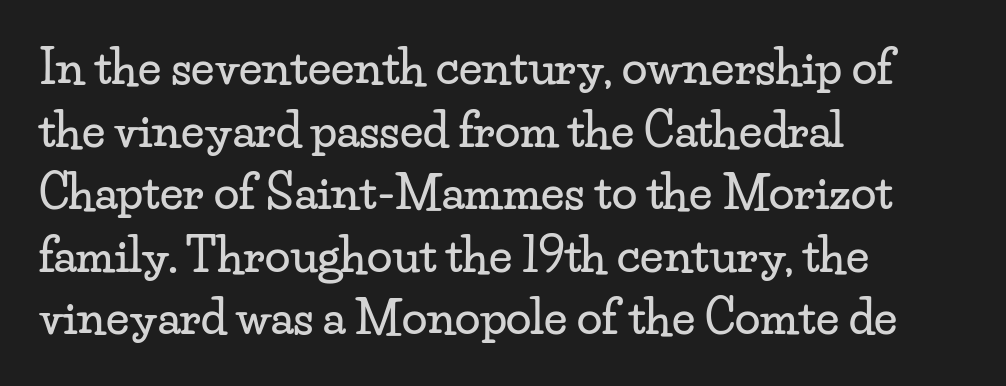
{"serif": "yes", "italic": "no", "width": "wide", "stroke_contrast": "low", "x_height": "small", "monospaced": "no", "underline": "no", "align": "left", "line_spacing": "normal", "line_spacing_ratio": 1.36, "letter_spacing": "normal", "letter_spacing_em": 0.0, "glyph_px": 46}
